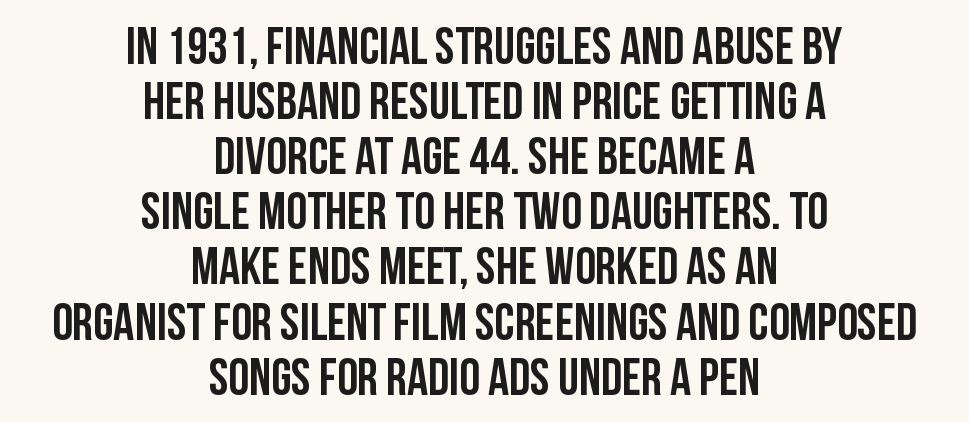
Q: Is the text bold? A: Yes.
Q: Is the text italic (slanted)? A: No, it is upright.
Q: Is the typeface a serif or a sans-serif typeface? A: Sans-serif.
Q: Is the text underlined? A: No.
Q: How is the paragraph aligned? A: Centered.
Q: Is the spacing between letters normal or unusually wide? A: Normal.
Q: Is the spacing between lines tight, normal or loose? A: Tight.
Q: Width (condensed, normal, or wide)? A: Condensed.
Q: Stroke contrast? A: Low.
Q: x-height? A: Large.
Q: Monospaced? A: No.
